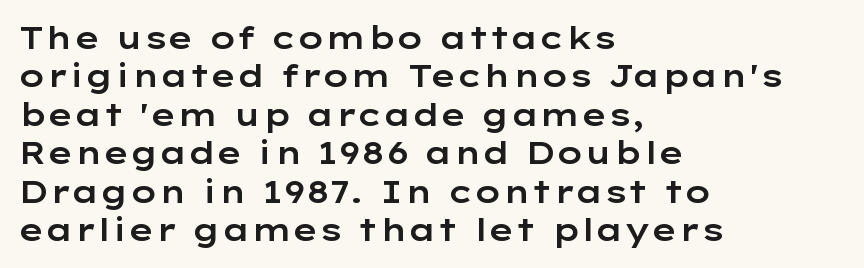
Unlike italic type, these characters show no tilt at all. Look at the bottom of the vertical strokes: they stop flat, with no serifs. Is this a fixed-width face? No — the glyphs have proportional, varying widths. A classic flush-left, rag-right setting is used for this passage. Letters rest on an invisible, unmarked baseline.
